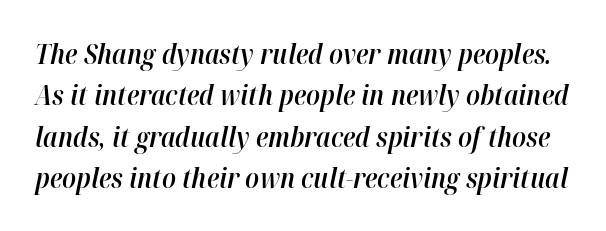
If you drew a line through each stem, it would be angled. One glance says typical: line gaps are just what's usual. Each word holds together tightly as a unit, with standard inter-letter gaps. This is moderately heavy type, rendered in semibold. Descenders hang freely into open space.
